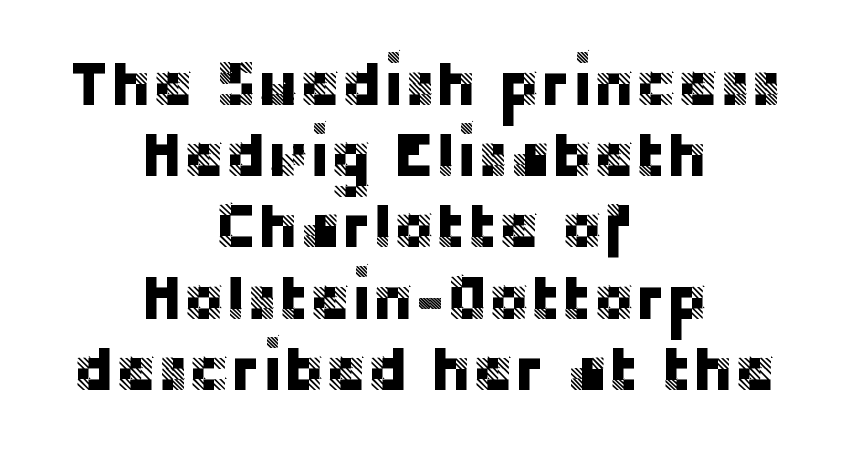
Q: Is the text italic (slanted)? A: No, it is upright.
Q: Is the typeface a serif or a sans-serif typeface? A: Sans-serif.
Q: Is the text underlined? A: No.
Q: How is the paragraph aligned? A: Centered.
Q: Is the spacing between letters normal or unusually wide? A: Normal.
Q: Is the spacing between lines tight, normal or loose? A: Tight.
Q: Width (condensed, normal, or wide)? A: Normal.
Q: Stroke contrast? A: Low.
Q: x-height? A: Large.
Q: Monospaced? A: No.
